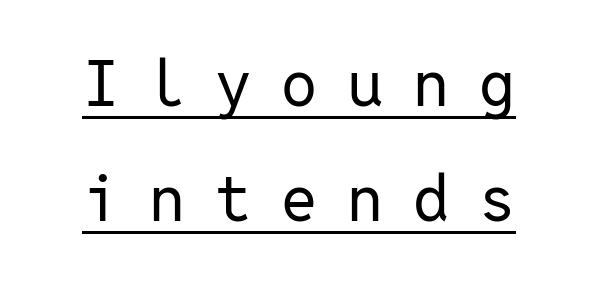
The image shows 64 px regular-weight sans-serif type, upright, monospaced; set centered, line spacing 1.8x, unusually wide letter spacing (+0.47 em), underlined; low stroke contrast and a medium x-height.
